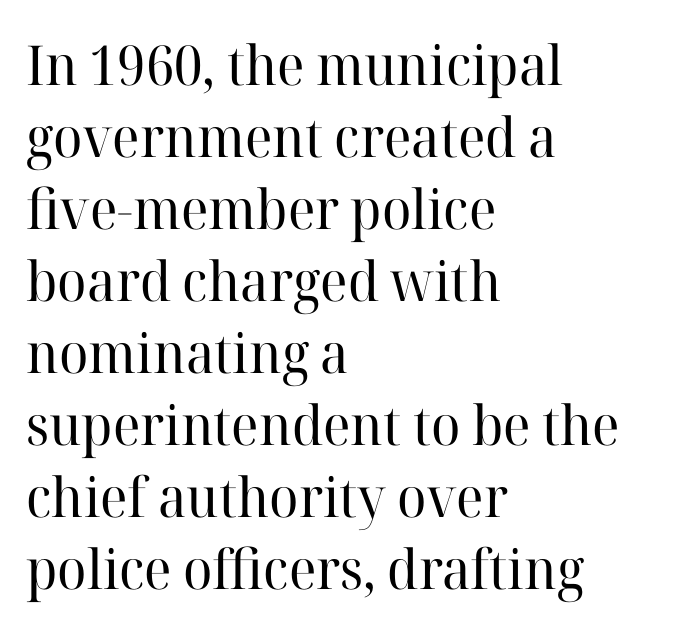
The image shows 55 px regular-weight serif type, upright; set left-aligned, normal line spacing (1.31x), normal letter spacing, not underlined; high stroke contrast and a medium x-height.
